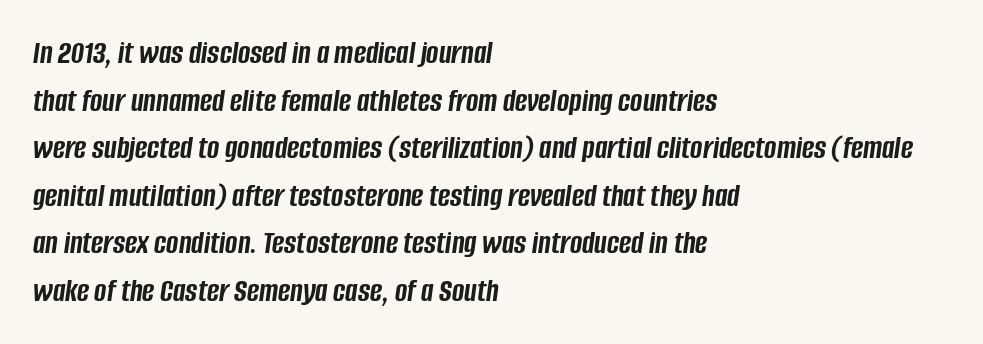
The image shows 33 px semibold, condensed type, italic (leaning right); set left-aligned, normal line spacing (1.44x), normal letter spacing, not underlined; low stroke contrast and a large x-height.
